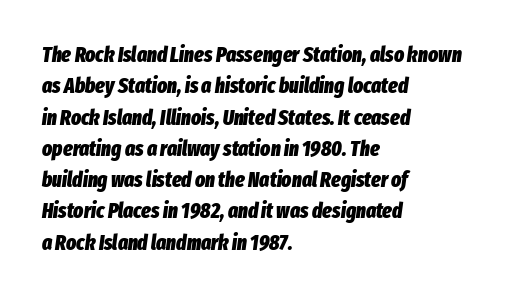
Line beginnings align vertically; line endings do not. How would I describe the line gaps? Plain and ordinary. Compared with typical body copy, the letter spacing here is the same. Notice how the stems are inclined rather than vertical — that's the hallmark of italics. The baseline area is clear.
